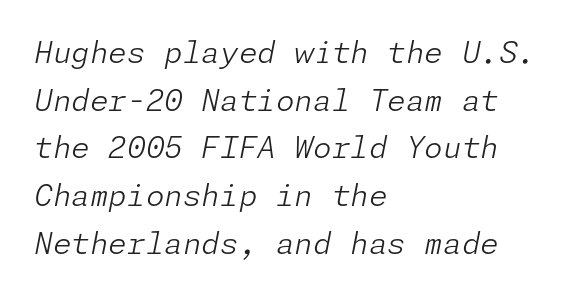
{"italic": "yes", "lean": "right", "slant_degrees": 11, "bold": "no", "weight": "light", "width": "normal", "stroke_contrast": "low", "x_height": "medium", "underline": "no", "align": "left", "line_spacing": "normal", "line_spacing_ratio": 1.59, "letter_spacing": "normal", "letter_spacing_em": 0.0, "glyph_px": 30}
